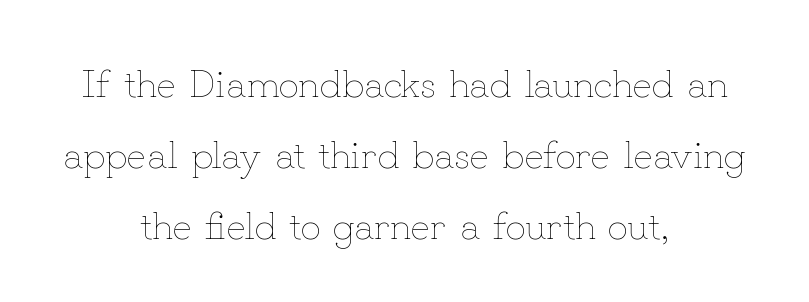
Character widths vary here, with narrow letters taking less room than wide ones. The lines in this sample share a center point and differ in where they start and stop. Glyph-to-glyph distance matches everyday printed text. These glyphs show unthickened strokes, regular width or finer. It's the straight-up-and-down kind of type.
